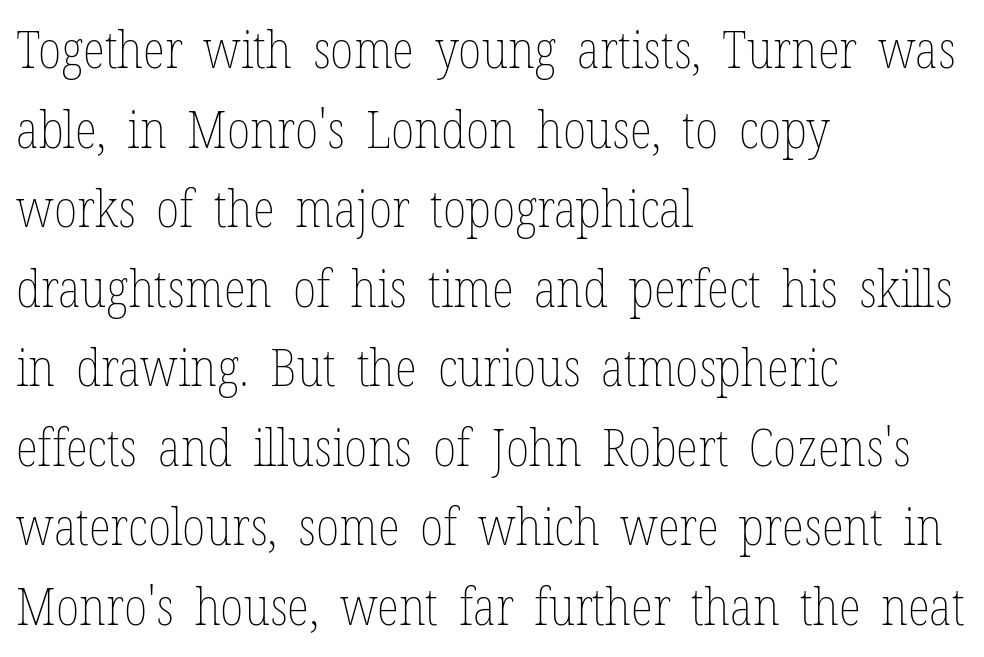
Q: Is the text bold? A: No.
Q: Is the text italic (slanted)? A: No, it is upright.
Q: Is the text underlined? A: No.
Q: How is the paragraph aligned? A: Left-aligned.
Q: Is the spacing between letters normal or unusually wide? A: Normal.
Q: Is the spacing between lines tight, normal or loose? A: Normal.
Q: Width (condensed, normal, or wide)? A: Condensed.
Q: Stroke contrast? A: Low.
Q: x-height? A: Medium.
Q: Monospaced? A: No.
